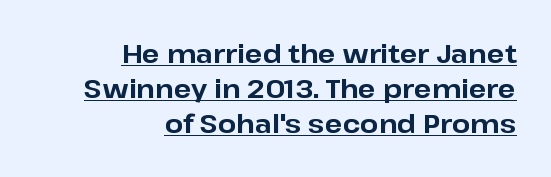
The passage shown has conventional tracking throughout. Every row of glyphs terminates at an identical x-position on the right. Glance below the letters and you will spot a drawn line. Caption: bold face, heavy strokes. Rows of type keep a routine distance in the vertical direction. Every stem runs plumb, perpendicular to the baseline.
